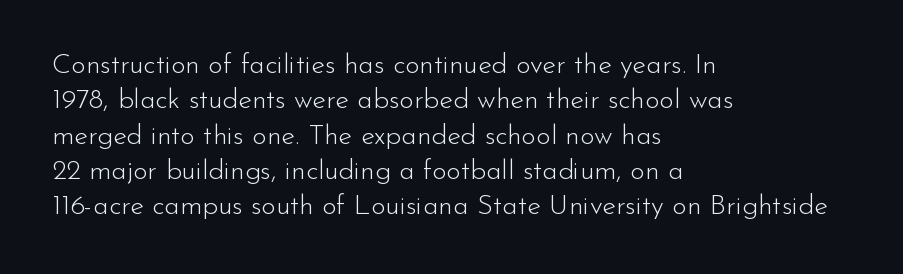
The image shows 28 px light sans-serif type, upright; set left-aligned, normal line spacing (1.26x), normal letter spacing, not underlined; low stroke contrast and a small x-height.
